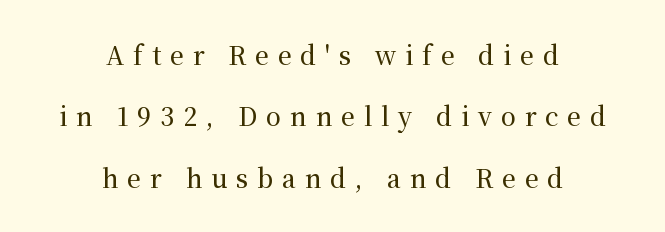
The letters are spread apart with noticeably loose tracking. Rows of type keep a wide berth in the vertical direction. The lettering holds an erect, upright posture throughout. The strip under each line holds only bare page. Teacher's note: observe the equal gaps on both sides — that is centered alignment.
